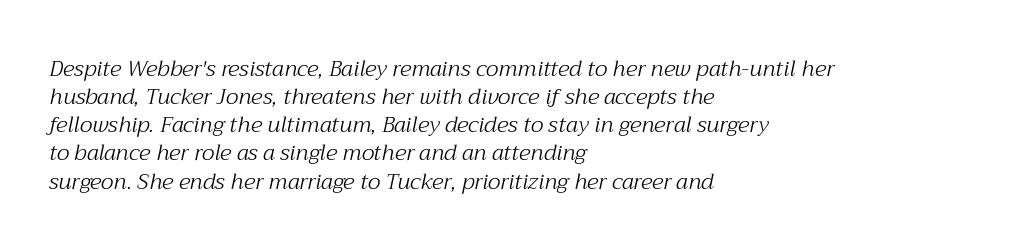
The image shows 22 px text type, italic (leaning right); set left-aligned, normal line spacing (1.28x), normal letter spacing, not underlined.
